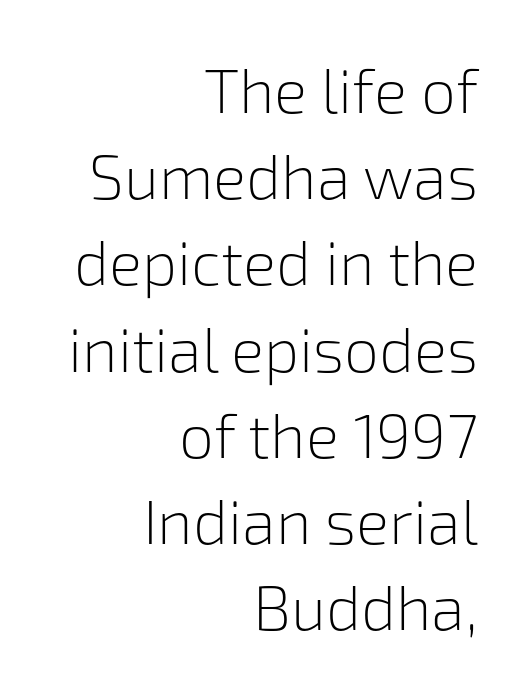
{"serif": "no", "italic": "no", "bold": "no", "weight": "light", "width": "normal", "stroke_contrast": "low", "x_height": "medium", "monospaced": "no", "underline": "no", "align": "right", "line_spacing": "normal", "line_spacing_ratio": 1.39, "letter_spacing": "normal", "letter_spacing_em": 0.0, "glyph_px": 62}
